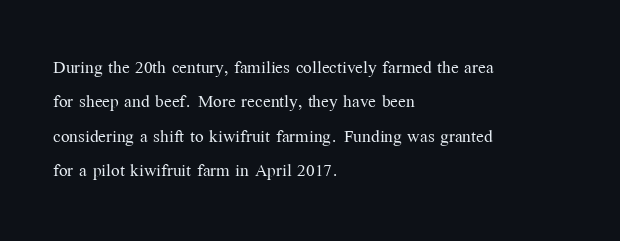
{"italic": "no", "bold": "no", "underline": "no", "align": "left", "line_spacing": "normal", "line_spacing_ratio": 1.5, "letter_spacing": "normal", "letter_spacing_em": 0.0, "glyph_px": 23}
